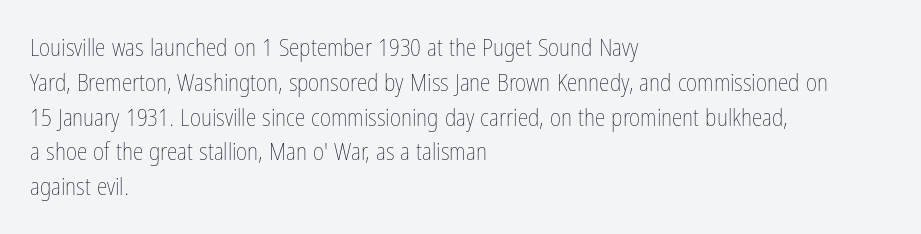
Summary of weight: not heavy and not bold. The passage shown stacks its lines at a standard gap. Upright lettering throughout. Tracking value appears to be zero — textbook default spacing.
